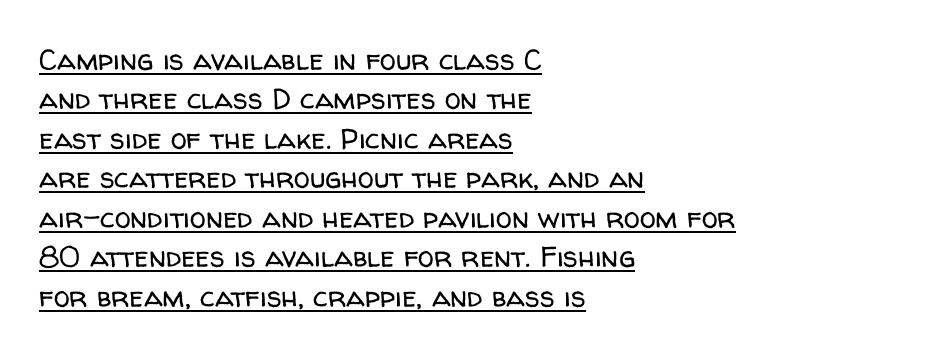
{"serif": "no", "italic": "no", "bold": "no", "weight": "regular", "width": "normal", "stroke_contrast": "low", "x_height": "medium", "monospaced": "no", "underline": "yes", "align": "left", "line_spacing": "normal", "line_spacing_ratio": 1.36, "letter_spacing": "normal", "letter_spacing_em": 0.0, "glyph_px": 29}
